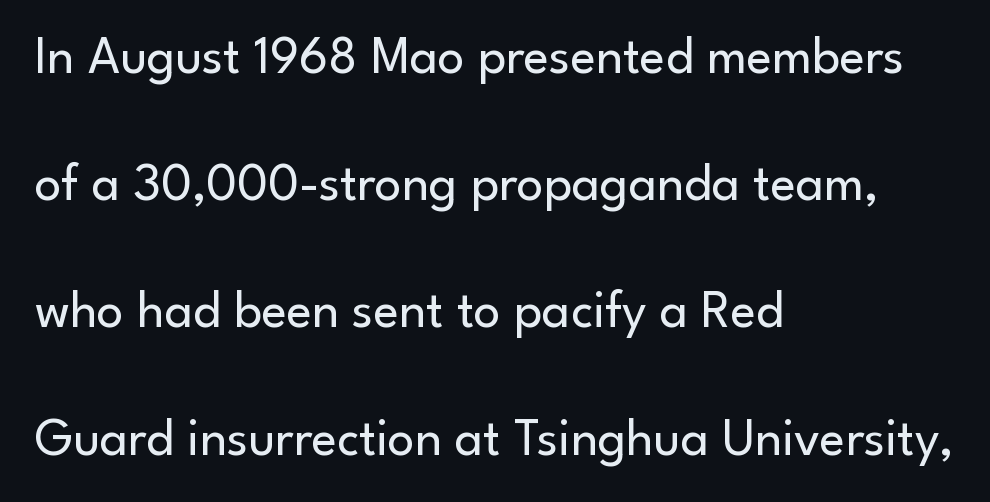
The compositor pushed each line to the left boundary. Whoever set this chose breathing room over compactness in the vertical rhythm. This is not heavy type; no bold has been used. Characters follow at the spacing the type designer built in. This rendering features lettering with no underline.
